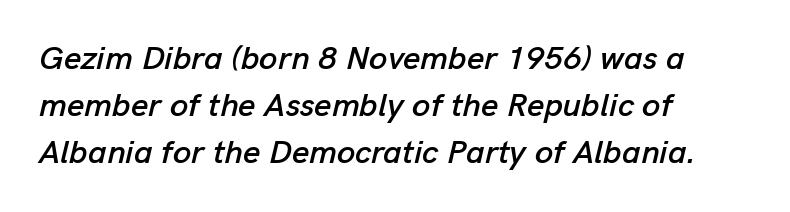
Q: Is the text italic (slanted)? A: Yes, it leans right by about 13 degrees.
Q: Is the text underlined? A: No.
Q: How is the paragraph aligned? A: Left-aligned.
Q: Is the spacing between letters normal or unusually wide? A: Normal.
Q: Is the spacing between lines tight, normal or loose? A: Normal.
Q: Width (condensed, normal, or wide)? A: Normal.
Q: Stroke contrast? A: Low.
Q: x-height? A: Medium.
Q: Monospaced? A: No.
